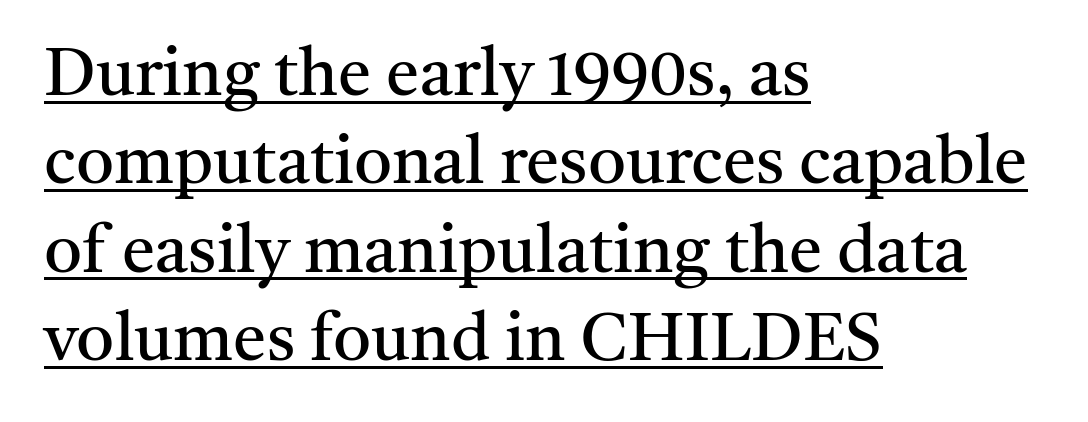
The rendered words wear a rule along their underside. The letters stand straight up with perfectly vertical stems. A normal amount of white space separates one row of letters from the next. Heft: none added — not bold.
